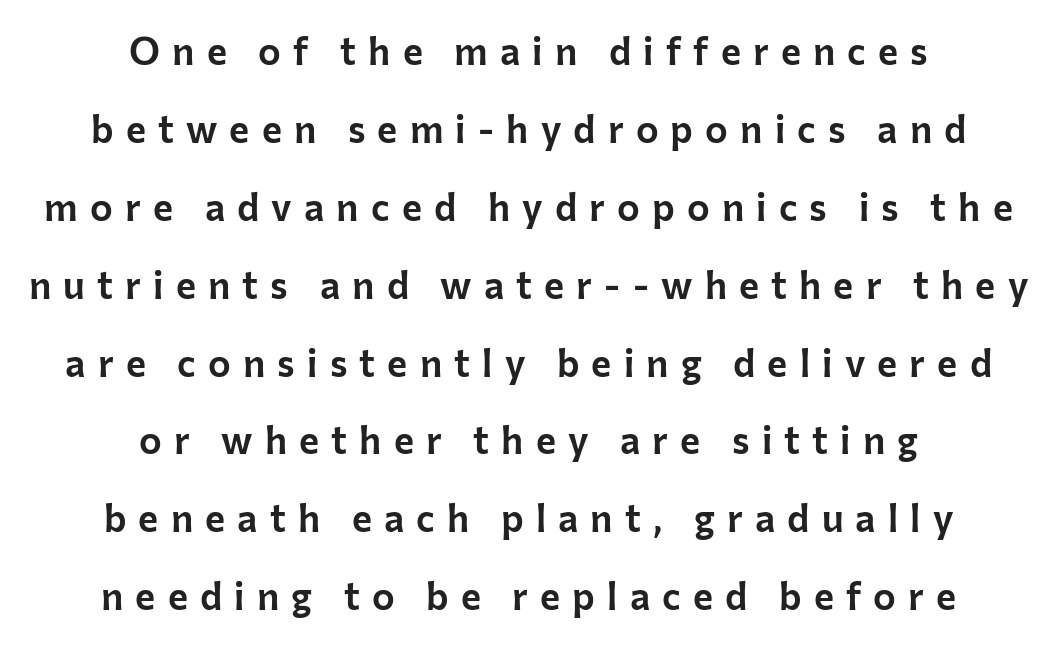
Q: Is the text italic (slanted)? A: No, it is upright.
Q: Is the typeface a serif or a sans-serif typeface? A: Sans-serif.
Q: Is the text underlined? A: No.
Q: How is the paragraph aligned? A: Centered.
Q: Is the spacing between letters normal or unusually wide? A: Unusually wide.
Q: Is the spacing between lines tight, normal or loose? A: Loose.
Q: Width (condensed, normal, or wide)? A: Normal.
Q: Stroke contrast? A: Low.
Q: x-height? A: Medium.
Q: Monospaced? A: No.
